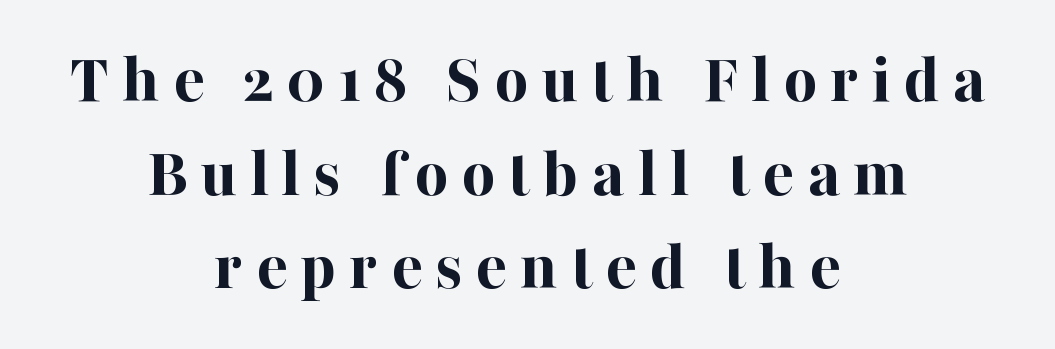
Typeset on center — no edge is straight. Tall strokes in this sample are plumb rather than angled. Baseline-to-baseline distance is the conventional proportion of letter height. The passage shown is typed in a proportional face where columns would drift. In terms of letterform style, serifs are clearly present. Beneath every word, the page is bare.
